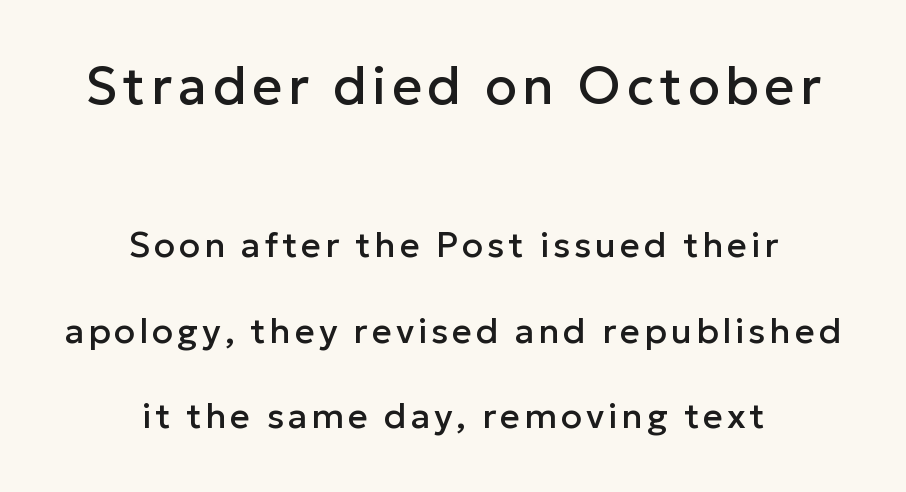
Q: Is the text italic (slanted)? A: No, it is upright.
Q: Is the typeface a serif or a sans-serif typeface? A: Sans-serif.
Q: Is the text underlined? A: No.
Q: How is the paragraph aligned? A: Centered.
Q: Is the spacing between lines tight, normal or loose? A: Loose.
Q: Which block of text is set in a larger size, the first (top) or the second (bottom)? A: The first (top) one.
Q: Width (condensed, normal, or wide)? A: Normal.
Q: Stroke contrast? A: Low.
Q: x-height? A: Medium.
Q: Monospaced? A: No.
